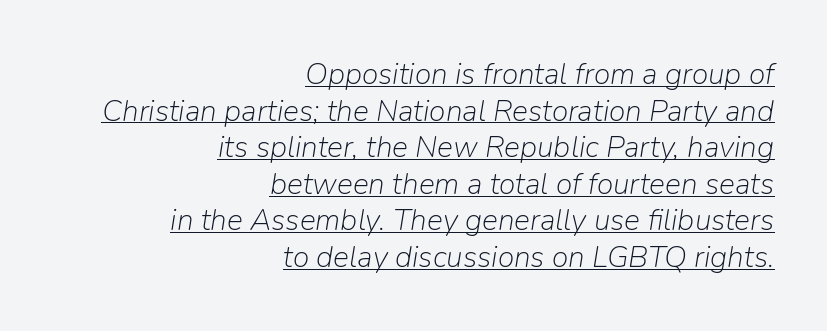
Q: Is the text bold? A: No.
Q: Is the text italic (slanted)? A: Yes, it leans right by about 9 degrees.
Q: Is the text underlined? A: Yes.
Q: How is the paragraph aligned? A: Right-aligned.
Q: Is the spacing between letters normal or unusually wide? A: Normal.
Q: Width (condensed, normal, or wide)? A: Normal.
Q: Stroke contrast? A: Low.
Q: x-height? A: Medium.
Q: Monospaced? A: No.
